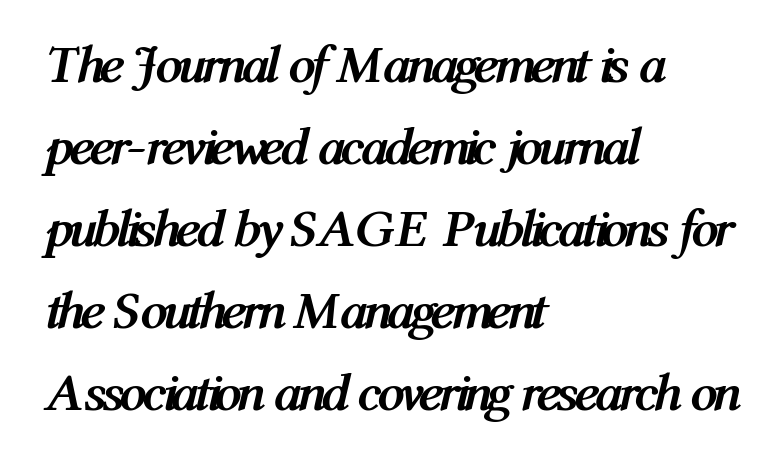
The image shows 54 px semibold, condensed type, italic (leaning right); set left-aligned, normal line spacing (1.52x), normal letter spacing, not underlined; medium stroke contrast and a medium x-height.
